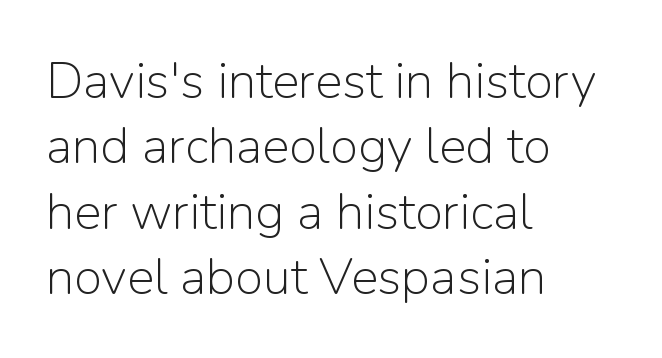
The image shows 51 px light sans-serif type, upright; set left-aligned, normal line spacing (1.28x), normal letter spacing, not underlined; low stroke contrast and a medium x-height.
